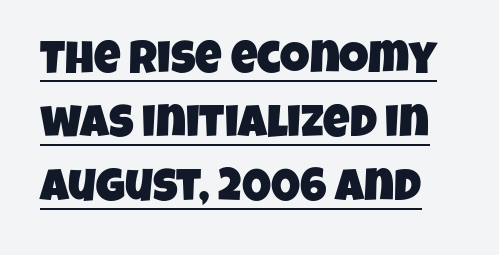
{"serif": "no", "width": "condensed", "stroke_contrast": "low", "x_height": "large", "monospaced": "no", "underline": "yes", "line_spacing": "normal", "line_spacing_ratio": 1.39, "letter_spacing": "normal", "letter_spacing_em": 0.0, "glyph_px": 46}
